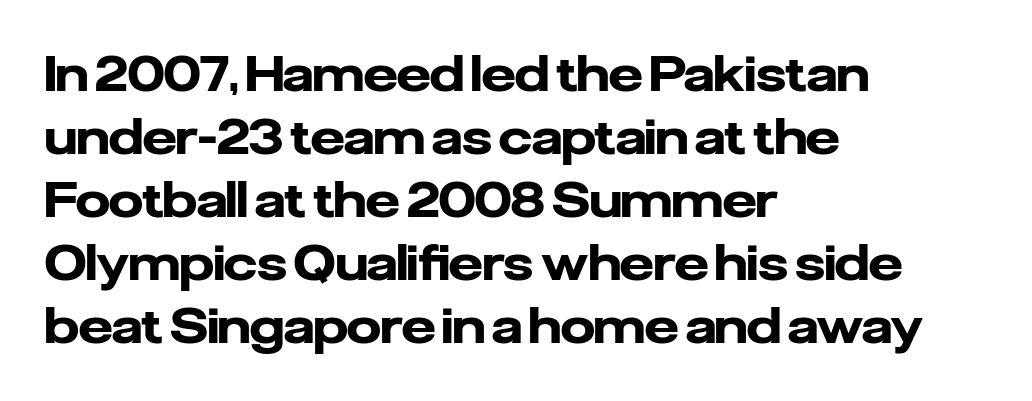
{"serif": "no", "italic": "no", "bold": "yes", "weight": "heavy", "width": "normal", "stroke_contrast": "low", "x_height": "medium", "monospaced": "no", "underline": "no", "align": "left", "line_spacing": "normal", "line_spacing_ratio": 1.31, "letter_spacing": "normal", "letter_spacing_em": 0.0, "glyph_px": 48}
